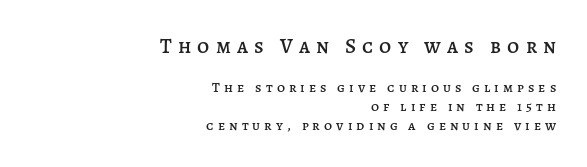
The image shows 21 px text type, upright; set right-aligned, normal line spacing (1.38x), unusually wide letter spacing (+0.29 em), not underlined; the first (top) block is 1.5x larger.
